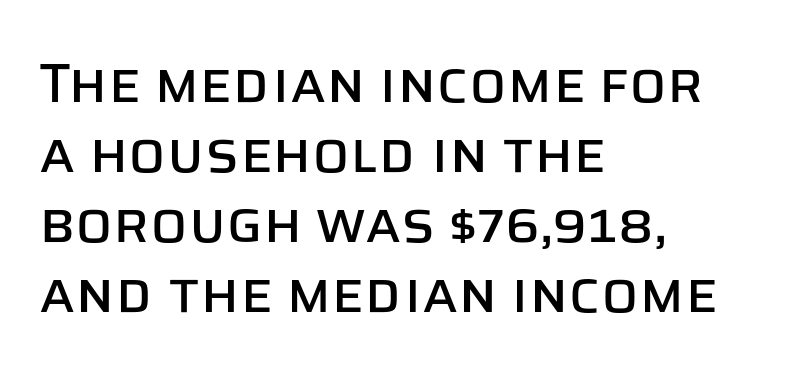
Varying glyph widths throughout — classic text-font behaviour. Ordinary non-slanted type is in use. Reading down the column, the eye jumps a familiar distance to each next line. Short and long lines alike share a common starting point at left. Beneath every word, the page is bare. Tracking here is standard; glyphs follow each other at the usual distance.
